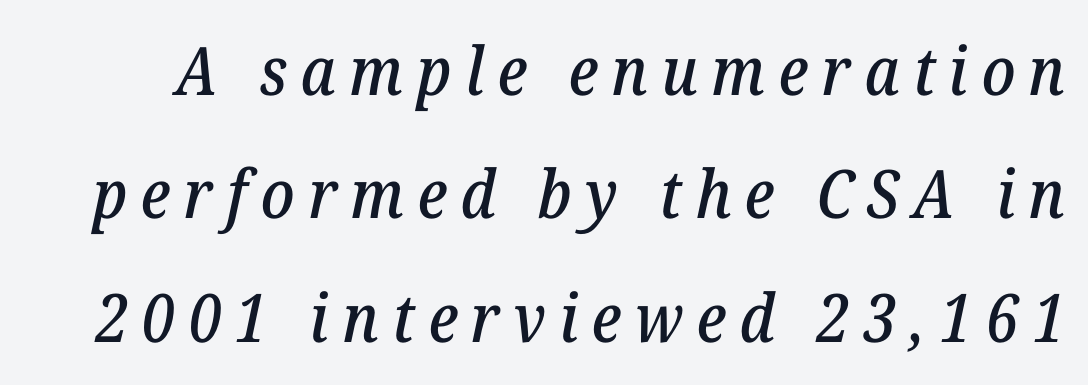
These lines are rendered in a variable-pitch font. Lines of text with bare space underneath. Honestly, the letter spacing is so wide it's the main thing you notice. Regarding serifs, this sample has them. Style check: oblique.
